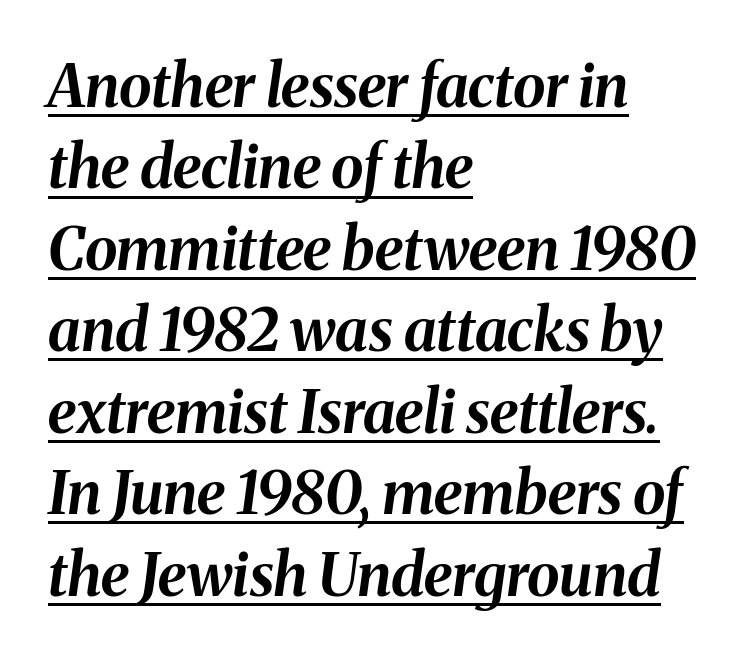
The letters sit at their default tracking, neither squeezed nor spread. Here the designer chose a conventional face with non-uniform glyph widths. The line-height multiplier appears to be the usual default. Thick stems and heavy bowls — unmistakably bold.
